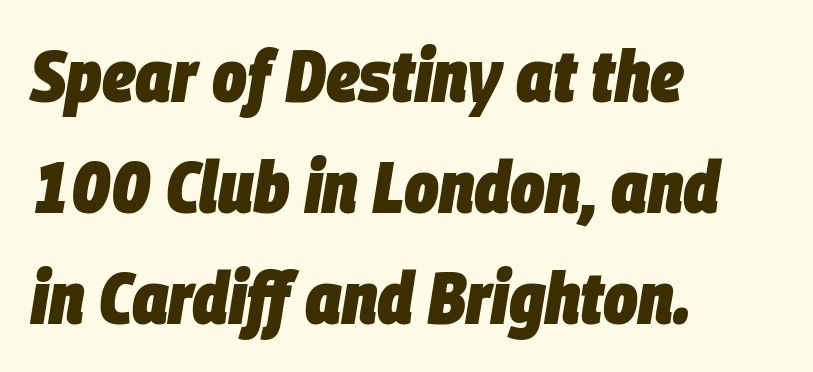
{"italic": "yes", "lean": "right", "slant_degrees": 9, "bold": "yes", "weight": "heavy", "width": "condensed", "stroke_contrast": "low", "x_height": "large", "monospaced": "no", "underline": "no", "align": "left", "line_spacing": "normal", "line_spacing_ratio": 1.52, "letter_spacing": "normal", "letter_spacing_em": 0.0, "glyph_px": 73}
